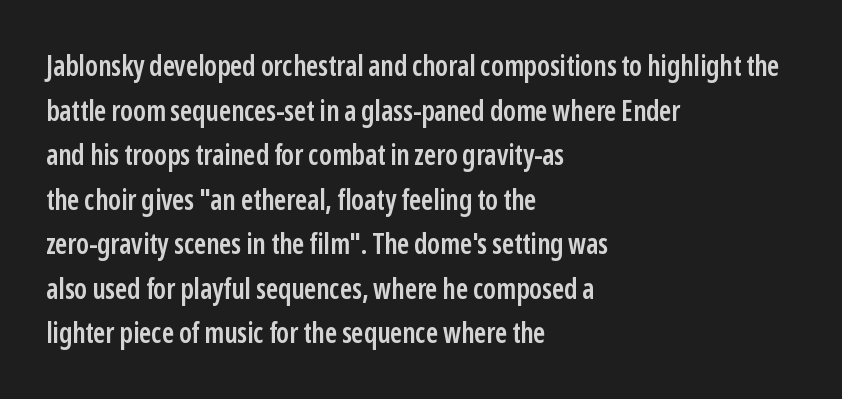
Q: Is the text bold? A: Semi-bold.
Q: Is the text italic (slanted)? A: No, it is upright.
Q: Is the typeface a serif or a sans-serif typeface? A: Sans-serif.
Q: Is the text underlined? A: No.
Q: How is the paragraph aligned? A: Left-aligned.
Q: Is the spacing between letters normal or unusually wide? A: Normal.
Q: Is the spacing between lines tight, normal or loose? A: Normal.
Q: Width (condensed, normal, or wide)? A: Condensed.
Q: Stroke contrast? A: Low.
Q: x-height? A: Medium.
Q: Monospaced? A: No.
